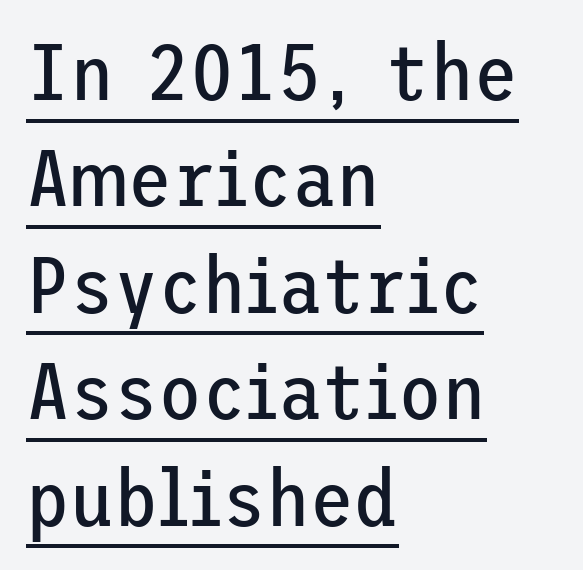
{"serif": "no", "italic": "no", "bold": "no", "weight": "regular", "width": "normal", "stroke_contrast": "low", "x_height": "medium", "underline": "yes", "align": "left", "line_spacing": "normal", "line_spacing_ratio": 1.33, "letter_spacing": "normal", "letter_spacing_em": 0.0, "glyph_px": 80}
